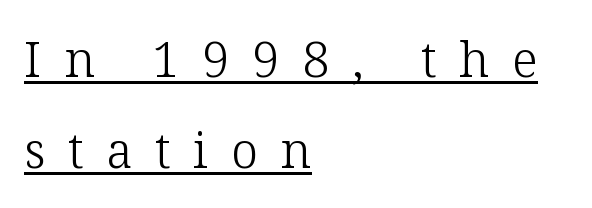
Q: Is the text bold? A: No.
Q: Is the text italic (slanted)? A: No, it is upright.
Q: Is the typeface a serif or a sans-serif typeface? A: Serif.
Q: Is the text underlined? A: Yes.
Q: How is the paragraph aligned? A: Left-aligned.
Q: Is the spacing between letters normal or unusually wide? A: Unusually wide.
Q: Width (condensed, normal, or wide)? A: Normal.
Q: Stroke contrast? A: Low.
Q: x-height? A: Medium.
Q: Monospaced? A: No.
